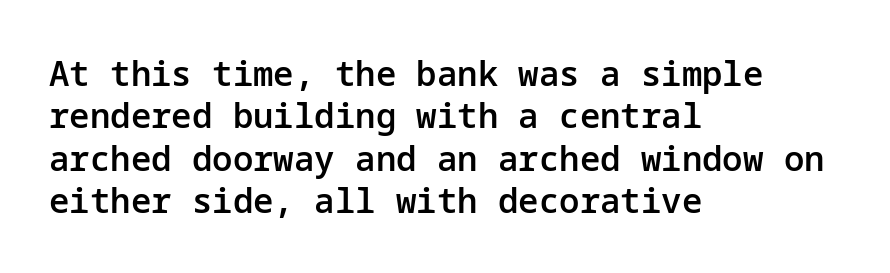
Casual observation: everything's shoved over to the left. Set as a demibold, roughly 600 on the weight scale. Are there feet on the stems? There aren't — it's a sans. Leading matches the norm, producing a regular column. The area under the type is left untouched. Unlike italic type, these characters show no tilt at all.
